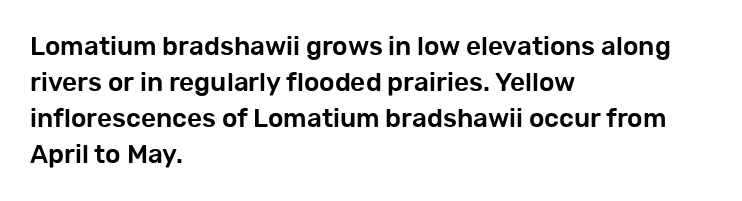
A typesetter would mark this as roman, not italic. Every row of glyphs begins at an identical x-position on the left. Descenders are the only things crossing below the line. Horizontal bands of white between lines are of average thickness.
